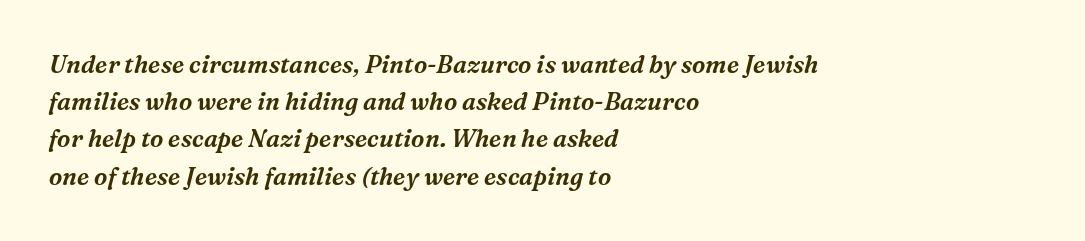
The image shows 24 px text type, italic (leaning right); set left-aligned, normal line spacing (1.55x), normal letter spacing, not underlined.
